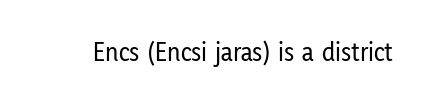
This rendering leaves character spacing at its baseline value. Has an underline been added? It has not. No italicization has been applied; the sample stays upright.
